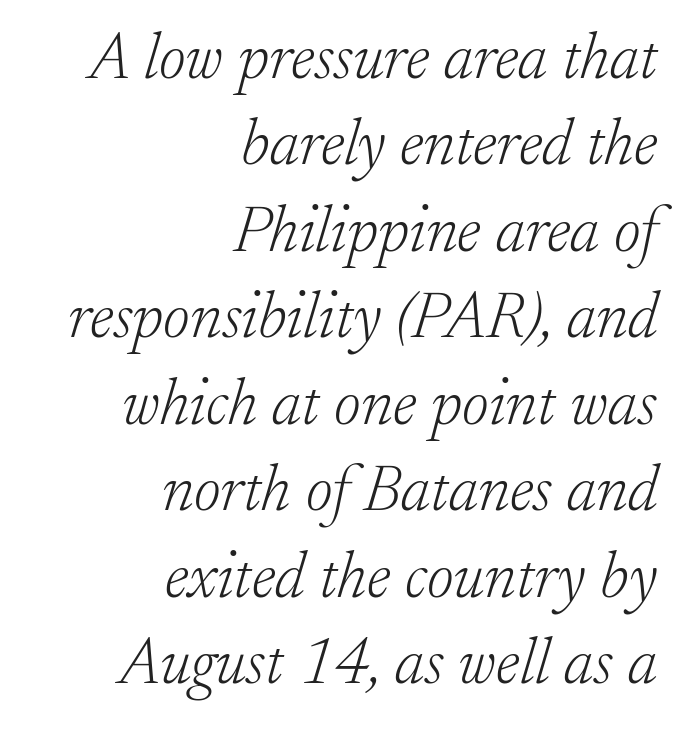
Q: Is the text bold? A: No.
Q: Is the text italic (slanted)? A: Yes, it leans right by about 17 degrees.
Q: Is the typeface a serif or a sans-serif typeface? A: Serif.
Q: Is the text underlined? A: No.
Q: How is the paragraph aligned? A: Right-aligned.
Q: Is the spacing between letters normal or unusually wide? A: Normal.
Q: Is the spacing between lines tight, normal or loose? A: Normal.
Q: Width (condensed, normal, or wide)? A: Normal.
Q: Stroke contrast? A: Low.
Q: x-height? A: Small.
Q: Monospaced? A: No.
